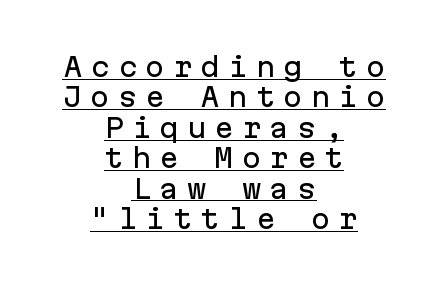
Q: Is the text italic (slanted)? A: No, it is upright.
Q: Is the text underlined? A: Yes.
Q: How is the paragraph aligned? A: Centered.
Q: Is the spacing between letters normal or unusually wide? A: Unusually wide.
